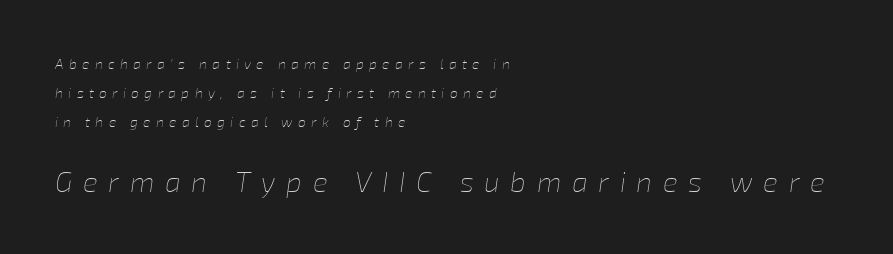
These two chunks differ in scale, with the bottom chunk taking the larger measure. If you drew a ruler down the left edge, every line would touch it. The face looks like a standard text weight, possibly lighter. Vertically, the passage feels expansive, rows floating well apart. Here the designer chose a conventional face with non-uniform glyph widths. Someone cranked the tracking dial way up on this one.
